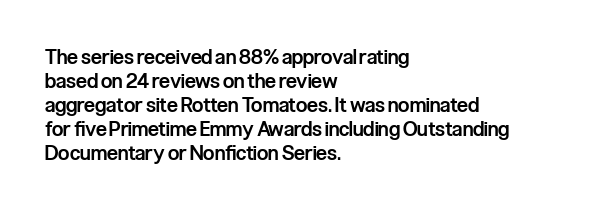
The image shows 20 px text type, upright; set left-aligned, line spacing 1.2x, normal letter spacing, not underlined.
